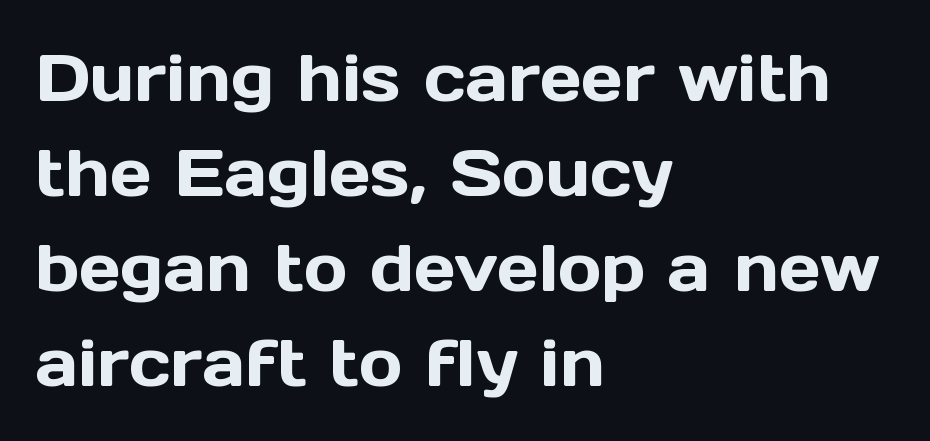
Regarding leading, the lines here are spaced in the standard way. You could not count columns in this text — the font is proportionally spaced. You can tell from the bare stems that sans-serif type was used. This sample is left-justified, so line endings fall wherever the words run out. Upright lettering throughout. The glyphs are unaccompanied by any horizontal stroke below them.
